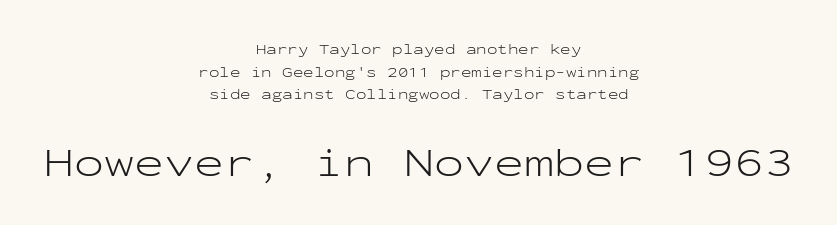
{"serif": "no", "italic": "no", "bold": "no", "weight": "light", "width": "wide", "stroke_contrast": "low", "x_height": "medium", "monospaced": "yes", "underline": "no", "align": "center", "line_spacing": "normal", "line_spacing_ratio": 1.61, "letter_spacing": "normal", "letter_spacing_em": 0.0, "larger_block": "second", "size_ratio": 2.86, "glyph_px": 40}
